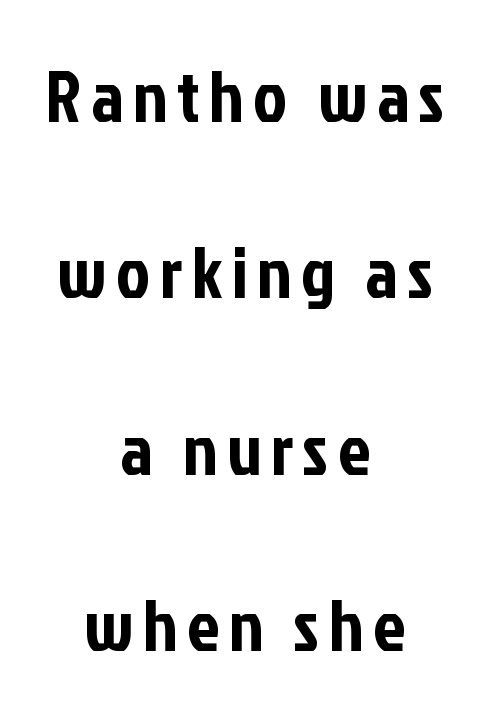
{"serif": "no", "italic": "no", "width": "condensed", "stroke_contrast": "low", "x_height": "medium", "monospaced": "no", "underline": "no", "align": "center", "line_spacing": "loose", "line_spacing_ratio": 2.45, "glyph_px": 72}
